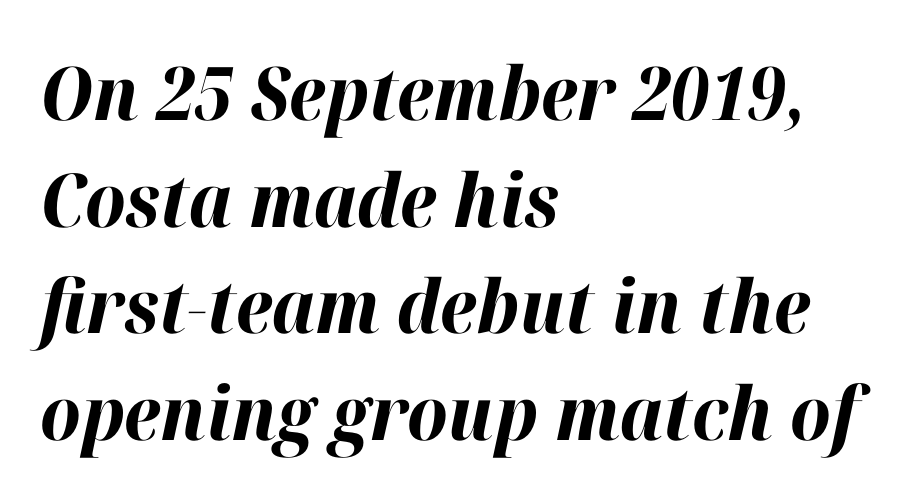
{"italic": "yes", "lean": "right", "slant_degrees": 12, "bold": "yes", "weight": "bold", "width": "normal", "stroke_contrast": "high", "x_height": "medium", "monospaced": "no", "underline": "no", "align": "left", "line_spacing": "normal", "line_spacing_ratio": 1.44, "letter_spacing": "normal", "letter_spacing_em": 0.0, "glyph_px": 74}
